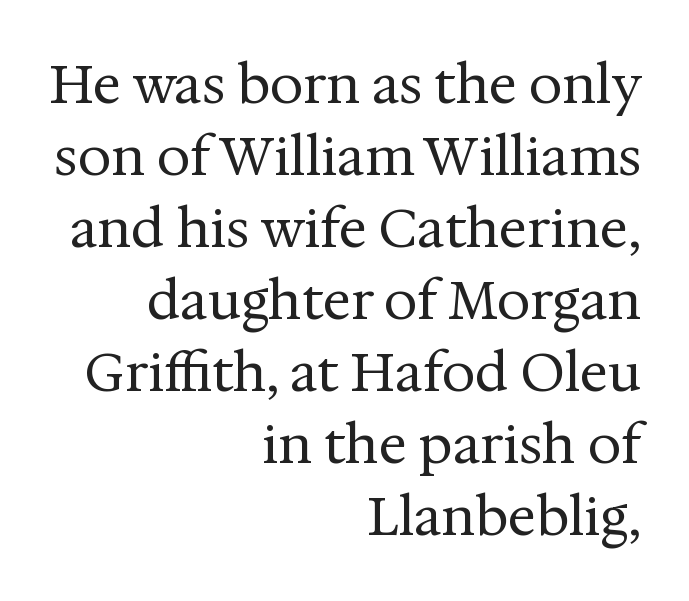
{"serif": "yes", "italic": "no", "bold": "no", "weight": "regular", "width": "normal", "stroke_contrast": "medium", "x_height": "medium", "monospaced": "no", "underline": "no", "align": "right", "line_spacing": "normal", "line_spacing_ratio": 1.36, "letter_spacing": "normal", "letter_spacing_em": 0.0, "glyph_px": 53}
